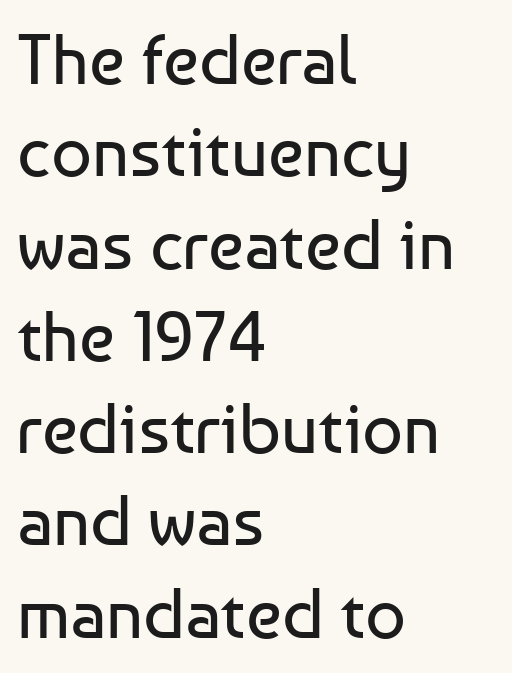
Q: Is the text bold? A: No.
Q: Is the text italic (slanted)? A: No, it is upright.
Q: Is the typeface a serif or a sans-serif typeface? A: Sans-serif.
Q: Is the text underlined? A: No.
Q: How is the paragraph aligned? A: Left-aligned.
Q: Is the spacing between letters normal or unusually wide? A: Normal.
Q: Is the spacing between lines tight, normal or loose? A: Normal.
Q: Width (condensed, normal, or wide)? A: Normal.
Q: Stroke contrast? A: Low.
Q: x-height? A: Medium.
Q: Monospaced? A: No.
